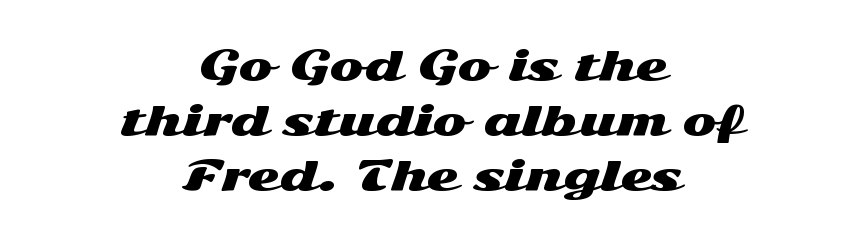
The glyphs in this specimen are sans serif. The space between consecutive lines is moderate. Note the varied advance widths — an 'i' is clearly narrower than an 'm'. The passage shown is not underscored anywhere. In terms of letterspacing, this is plain default setting.
